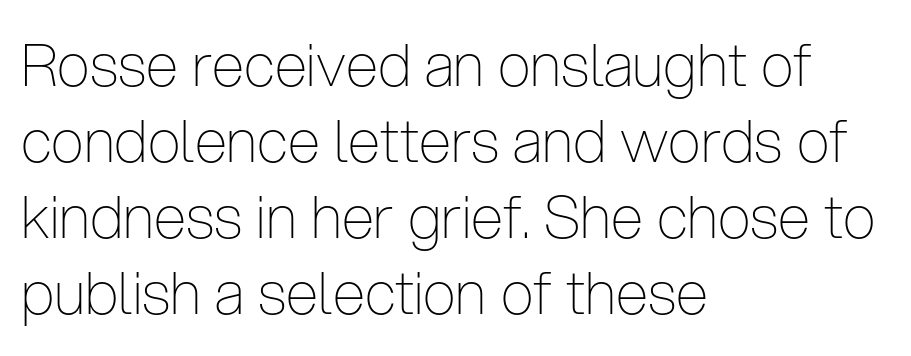
Q: Is the text bold? A: No.
Q: Is the text italic (slanted)? A: No, it is upright.
Q: Is the typeface a serif or a sans-serif typeface? A: Sans-serif.
Q: Is the text underlined? A: No.
Q: How is the paragraph aligned? A: Left-aligned.
Q: Is the spacing between letters normal or unusually wide? A: Normal.
Q: Is the spacing between lines tight, normal or loose? A: Normal.
Q: Width (condensed, normal, or wide)? A: Condensed.
Q: Stroke contrast? A: Low.
Q: x-height? A: Medium.
Q: Monospaced? A: No.
